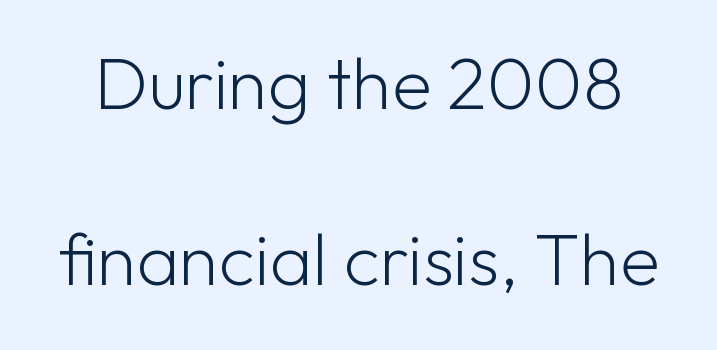
The image shows 73 px light sans-serif type, upright; set loose line spacing (2.41x), normal letter spacing, not underlined; low stroke contrast and a medium x-height.
